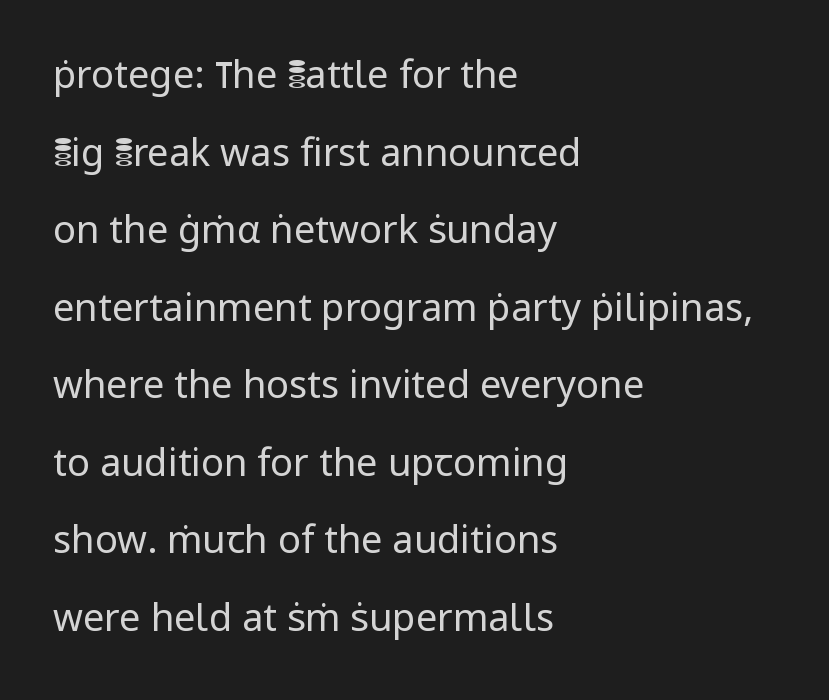
Q: Is the text bold? A: No.
Q: Is the text italic (slanted)? A: No, it is upright.
Q: Is the typeface a serif or a sans-serif typeface? A: Sans-serif.
Q: Is the text underlined? A: No.
Q: How is the paragraph aligned? A: Left-aligned.
Q: Is the spacing between letters normal or unusually wide? A: Normal.
Q: Is the spacing between lines tight, normal or loose? A: Loose.
Q: Width (condensed, normal, or wide)? A: Normal.
Q: Stroke contrast? A: Low.
Q: x-height? A: Medium.
Q: Monospaced? A: No.
